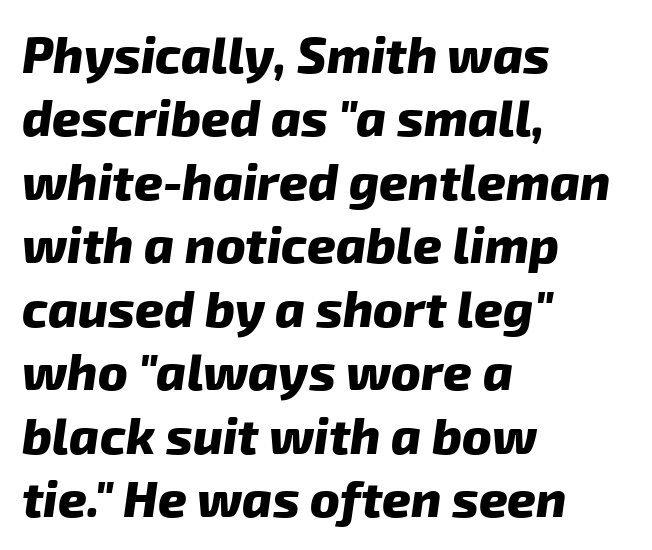
The image shows 50 px heavy sans-serif type; set left-aligned, normal line spacing (1.27x), normal letter spacing, not underlined; low stroke contrast and a medium x-height.
